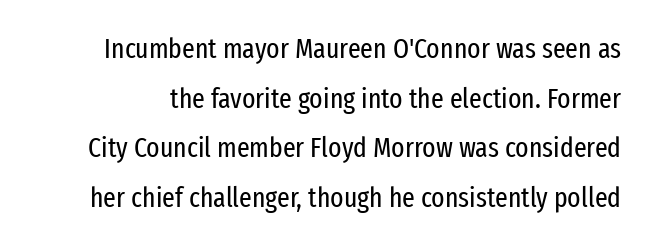
Nobody touched the tracking dial on this one. The letters stand upright; this is a roman face. A quiet, ordinary-to-light weight characterises the typeface. Proportional: the letters do not fall into vertical columns. Letterform terminals end flat and unadorned throughout the passage.
